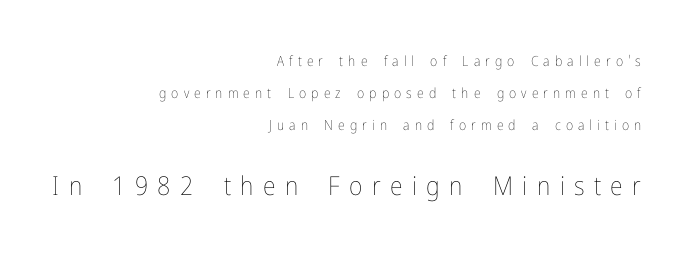
The image shows 26 px text type, upright; set right-aligned, loose line spacing (2.3x), unusually wide letter spacing (+0.36 em), not underlined; the second (bottom) block is 1.86x larger.
